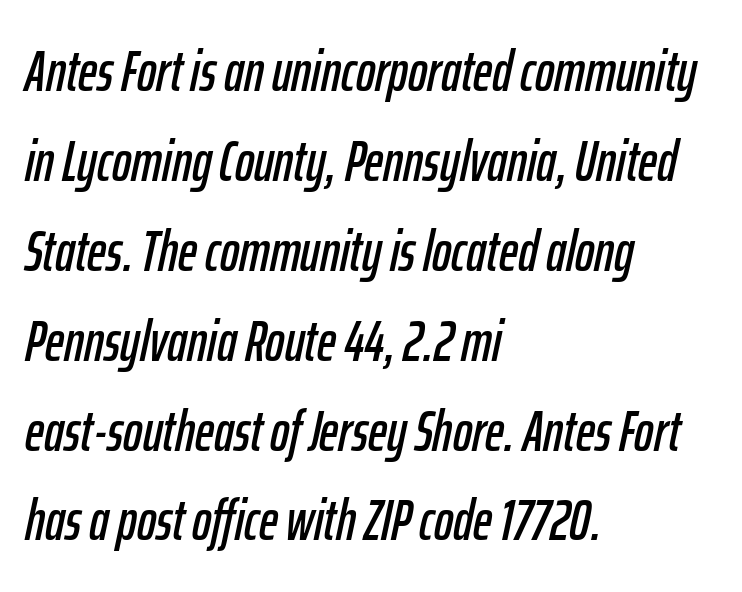
Q: Is the text italic (slanted)? A: Yes, it leans right by about 12 degrees.
Q: Is the text underlined? A: No.
Q: How is the paragraph aligned? A: Left-aligned.
Q: Is the spacing between letters normal or unusually wide? A: Normal.
Q: Is the spacing between lines tight, normal or loose? A: Normal.
Q: Width (condensed, normal, or wide)? A: Condensed.
Q: Stroke contrast? A: Low.
Q: x-height? A: Medium.
Q: Monospaced? A: No.
